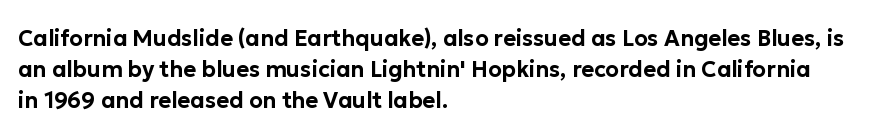
Nope, not italic — everything's standing straight. You could call the tracking neutral — neither tight nor loose. Descenders hang freely into open space. Vertical spacing — default. The compositor pushed each line to the left boundary.
